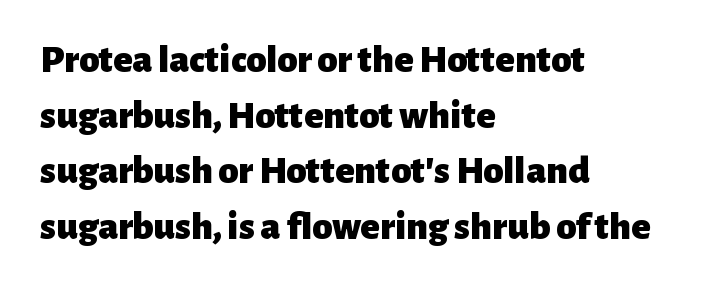
{"serif": "no", "italic": "no", "bold": "yes", "weight": "heavy", "width": "normal", "stroke_contrast": "low", "x_height": "medium", "monospaced": "no", "underline": "no", "align": "left", "line_spacing": "normal", "line_spacing_ratio": 1.39, "letter_spacing": "normal", "letter_spacing_em": 0.0, "glyph_px": 40}
